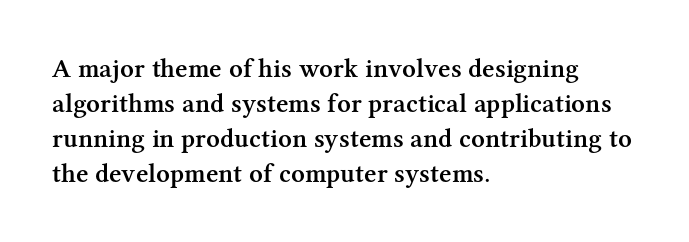
Heft: intermediate — a semibold. How are the letters spaced? Ordinarily, with no added tracking. A typesetter would call this leading conventional body-copy spacing. These lines are set flush left with a ragged right edge. No word sits above an underline. Posture: vertical.
